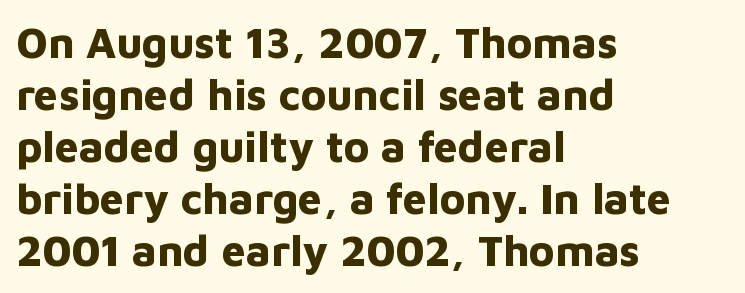
{"serif": "no", "italic": "no", "bold": "yes", "weight": "bold", "width": "normal", "stroke_contrast": "low", "x_height": "medium", "monospaced": "no", "underline": "no", "align": "left", "line_spacing_ratio": 1.21, "letter_spacing": "normal", "letter_spacing_em": 0.0, "glyph_px": 43}
